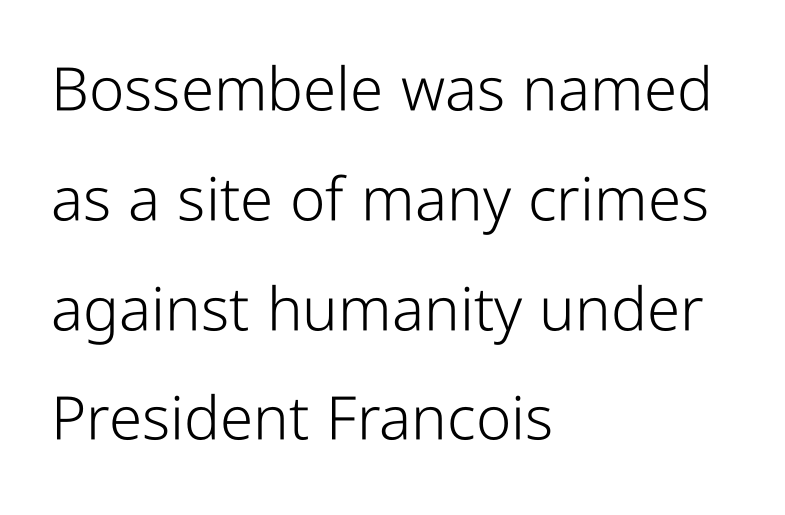
The image shows 60 px light, condensed sans-serif type, upright; set left-aligned, line spacing 1.83x, normal letter spacing, not underlined; low stroke contrast and a medium x-height.
